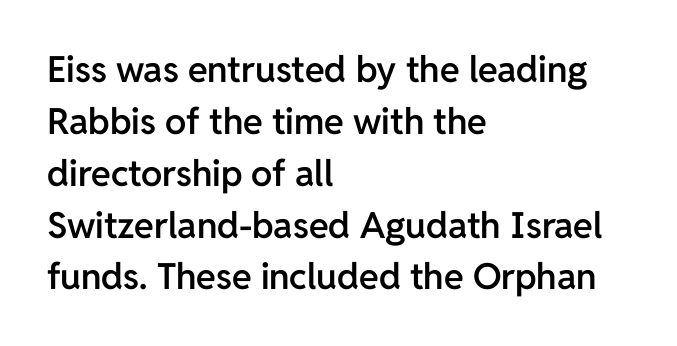
The image shows 36 px semibold sans-serif type, upright; set left-aligned, normal line spacing (1.44x), normal letter spacing, not underlined; low stroke contrast and a medium x-height.
